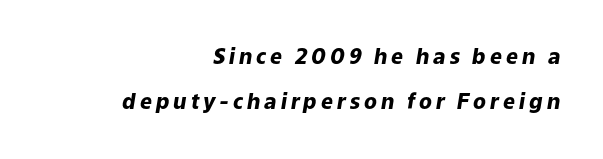
It's the slanting kind of type. A clean baseline with only descenders dipping below it. Typeset ragged left — the right edge is the straight one. Its strokes are broad and dark, the hallmark of bold type. The block of text is sparse from top to bottom, with ample space between rows.
